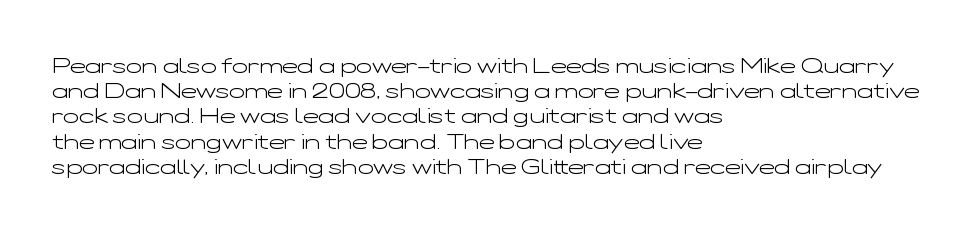
The letterforms sit shoulder to shoulder at normal distance. Typeset ragged right — the left edge is the straight one. The lettering holds an erect, upright posture throughout. Vertical stems look standard width or narrower in stroke. Beneath every word, the page is bare.
